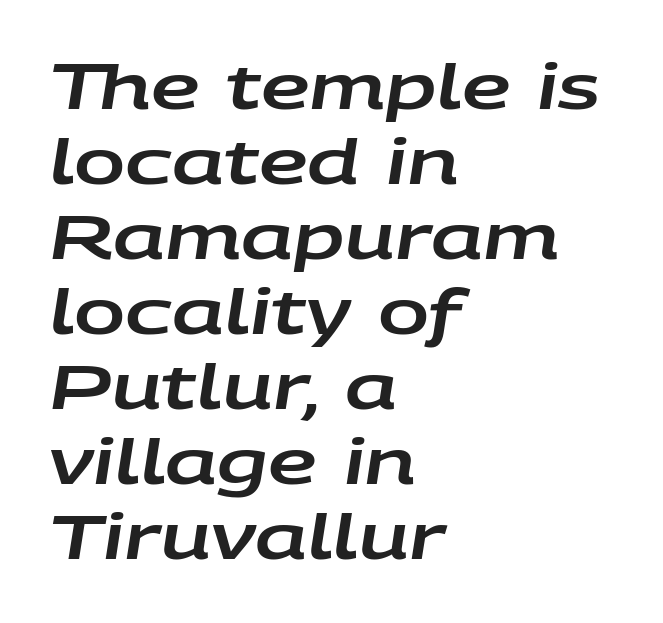
{"italic": "yes", "lean": "right", "slant_degrees": 9, "width": "wide", "stroke_contrast": "low", "x_height": "large", "monospaced": "no", "underline": "no", "align": "left", "line_spacing_ratio": 1.23, "letter_spacing": "normal", "letter_spacing_em": 0.0, "glyph_px": 61}
